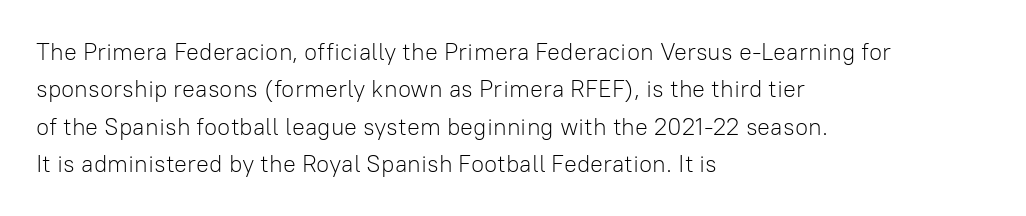
Evenly set lines give the paragraph a standard silhouette. Here the glyphs are tracked normally, forming tight word shapes. Rule under the text: the space is simply empty. Italic? Not at all — the glyphs are vertical. These glyphs show unthickened strokes, regular width or finer.
